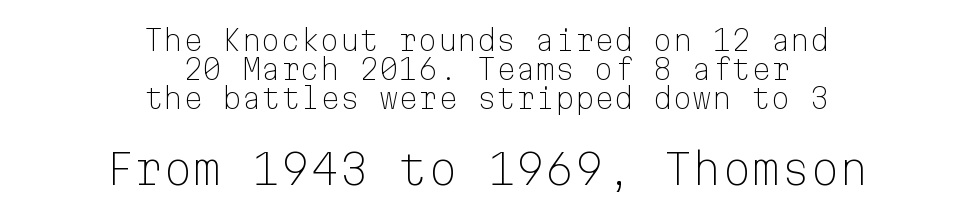
{"serif": "no", "italic": "no", "bold": "no", "weight": "light", "width": "normal", "stroke_contrast": "low", "x_height": "medium", "monospaced": "yes", "underline": "no", "align": "center", "line_spacing": "tight", "line_spacing_ratio": 1.03, "letter_spacing": "normal", "letter_spacing_em": 0.0, "larger_block": "second", "size_ratio": 1.5, "glyph_px": 42}
